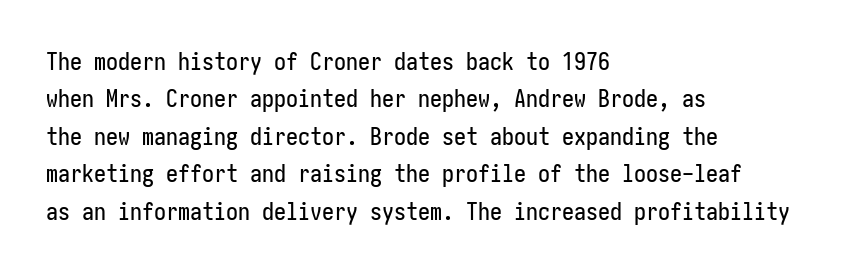
Quick note: interline space is typical. Ordinary non-slanted type is in use. The glyphs are unaccompanied by any horizontal stroke below them. The setting favours the left margin, as ordinary paragraphs usually do.
